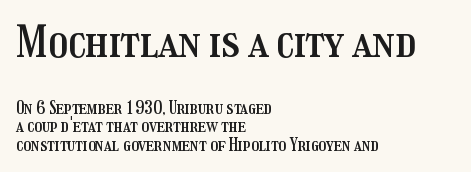
Varying glyph widths throughout — classic text-font behaviour. Beneath every word, the page is bare. Honestly, the rows look squashed on top of each other. Teacher's note: observe the even left margin — that is flush-left alignment.
